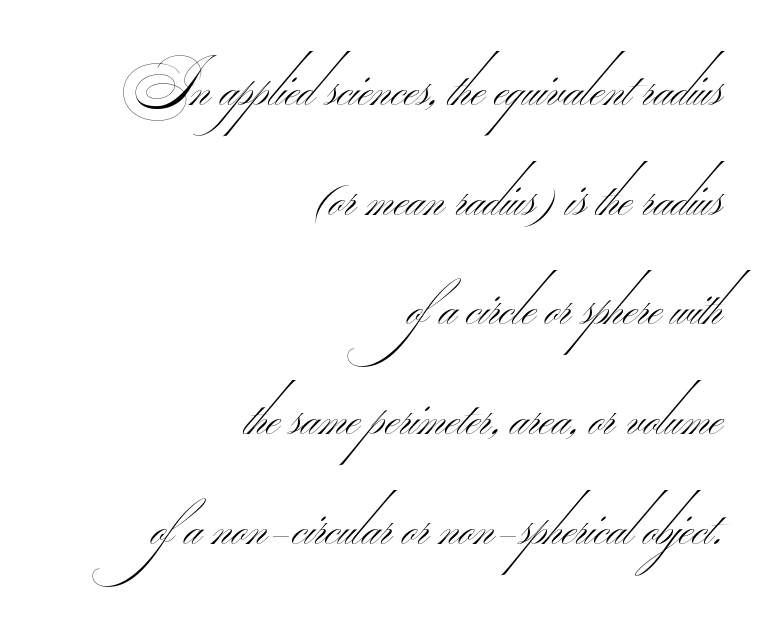
Does the copy run flush right? Yes — the right margin is perfectly even. A typesetter would call this proportional, since set widths differ per character. Words appear dense and cohesive because spacing is normal. The characters display no serif detailing; their extremities are plain. Weight: not bold — regular or lighter.
